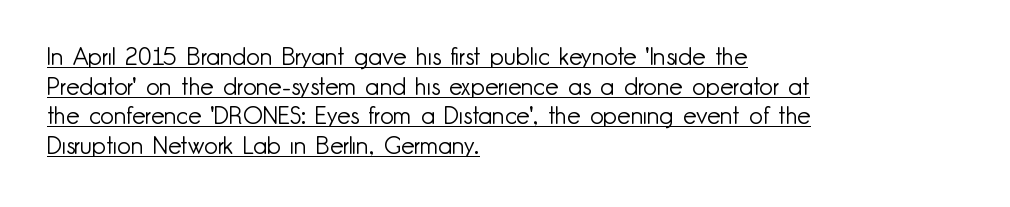
{"italic": "no", "bold": "no", "underline": "yes", "align": "left", "line_spacing_ratio": 1.23, "letter_spacing": "normal", "letter_spacing_em": 0.0, "glyph_px": 24}
